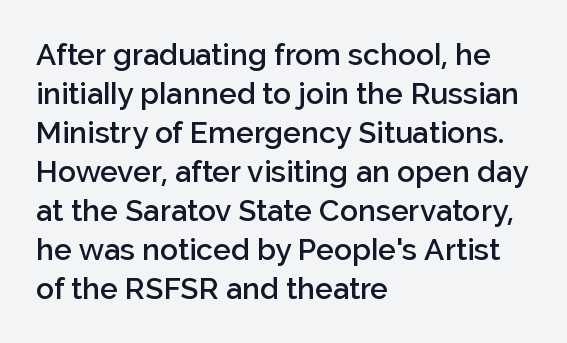
The image shows 30 px semibold sans-serif type, upright; set left-aligned, normal line spacing (1.3x), normal letter spacing, not underlined; low stroke contrast and a medium x-height.
